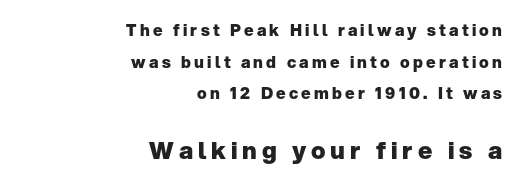
Inter-character spacing is expanded well beyond the font's built-in metrics. The font is running at its bold setting. One-word summary of the alignment: right. Vertically, the passage feels expansive, rows floating well apart. The block sitting lower on the canvas is the one with enlarged characters.
